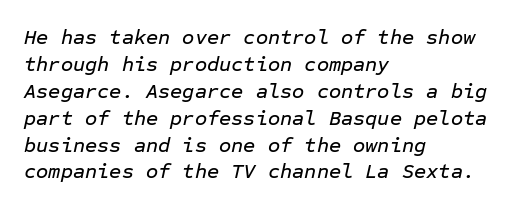
{"italic": "yes", "lean": "right", "slant_degrees": 12, "underline": "no", "align": "left", "line_spacing": "normal", "line_spacing_ratio": 1.28, "letter_spacing": "normal", "letter_spacing_em": 0.0, "glyph_px": 21}
